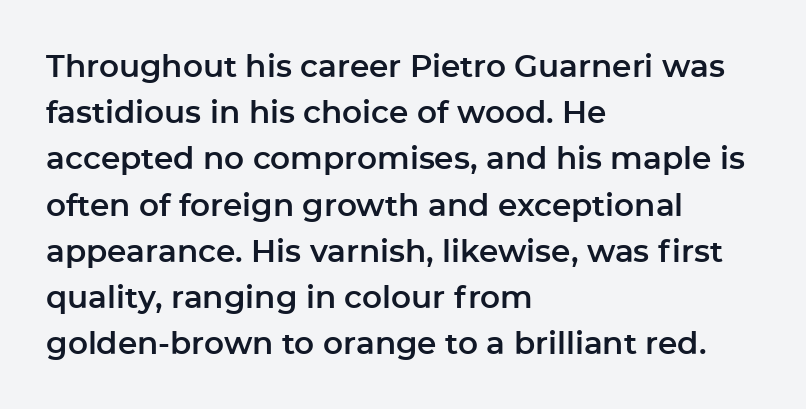
{"serif": "no", "italic": "no", "width": "normal", "stroke_contrast": "low", "x_height": "medium", "monospaced": "no", "underline": "no", "align": "left", "line_spacing": "normal", "line_spacing_ratio": 1.49, "letter_spacing": "normal", "letter_spacing_em": 0.0, "glyph_px": 31}
